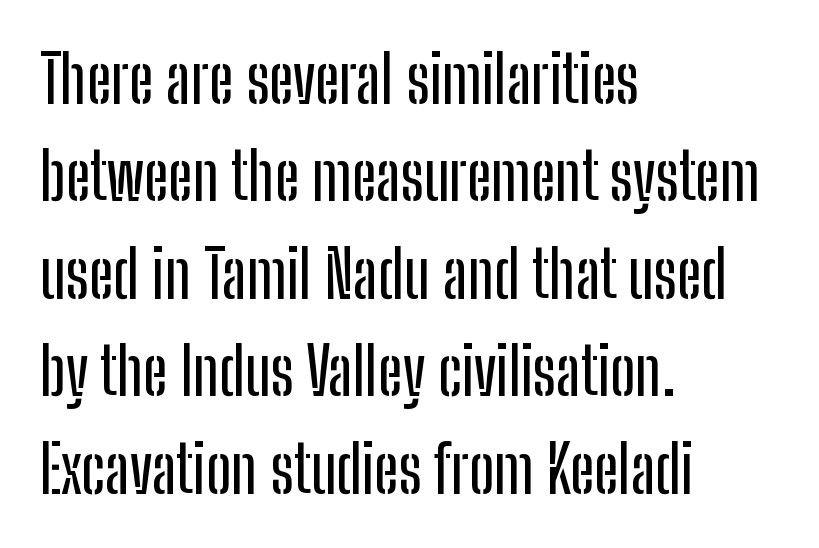
The image shows 65 px condensed sans-serif type, upright; set left-aligned, normal line spacing (1.5x), normal letter spacing, not underlined; low stroke contrast and a medium x-height.
